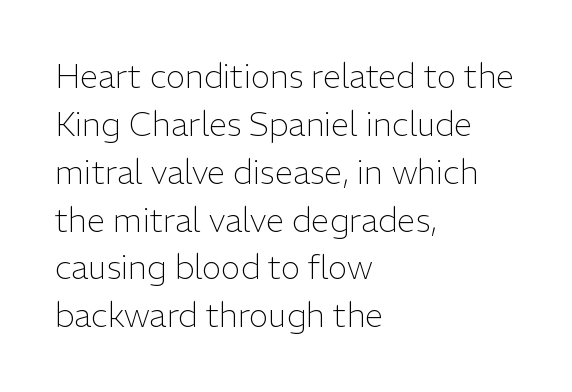
The image shows 33 px light sans-serif type, upright; set left-aligned, normal line spacing (1.45x), normal letter spacing, not underlined; low stroke contrast and a medium x-height.
